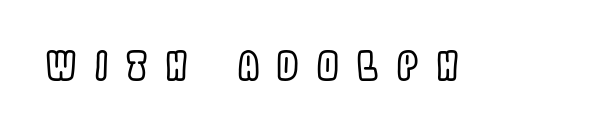
Q: Is the text italic (slanted)? A: No, it is upright.
Q: Is the text underlined? A: No.
Q: Is the spacing between letters normal or unusually wide? A: Unusually wide.
Q: Width (condensed, normal, or wide)? A: Condensed.
Q: x-height? A: Large.
Q: Monospaced? A: No.
